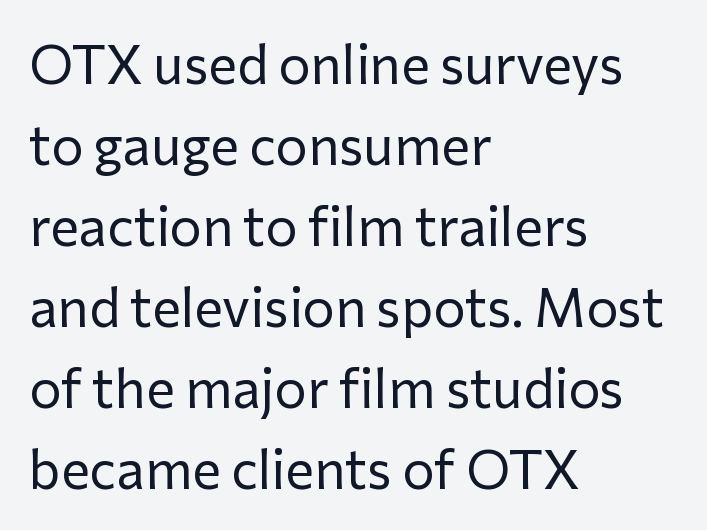
Q: Is the text bold? A: No.
Q: Is the text italic (slanted)? A: No, it is upright.
Q: Is the typeface a serif or a sans-serif typeface? A: Sans-serif.
Q: Is the text underlined? A: No.
Q: How is the paragraph aligned? A: Left-aligned.
Q: Is the spacing between letters normal or unusually wide? A: Normal.
Q: Is the spacing between lines tight, normal or loose? A: Normal.
Q: Width (condensed, normal, or wide)? A: Normal.
Q: Stroke contrast? A: Low.
Q: x-height? A: Medium.
Q: Monospaced? A: No.
